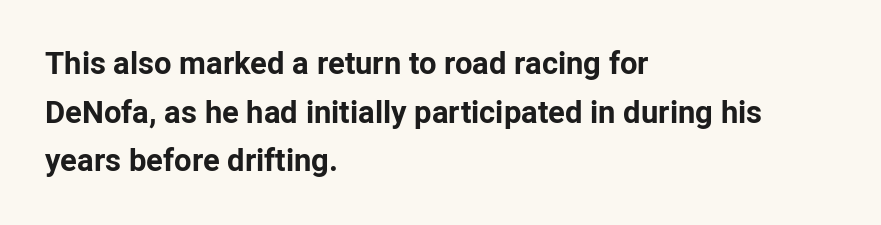
The image shows 31 px bold sans-serif type, upright; set left-aligned, normal line spacing (1.57x), normal letter spacing, not underlined; low stroke contrast and a medium x-height.
